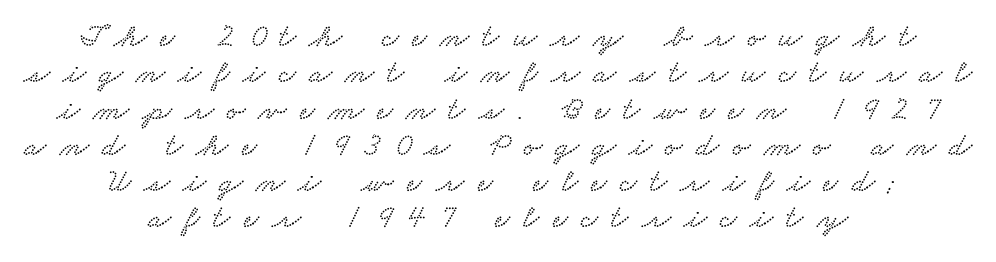
Q: Is the typeface a serif or a sans-serif typeface? A: Serif.
Q: Is the text underlined? A: No.
Q: How is the paragraph aligned? A: Centered.
Q: Is the spacing between letters normal or unusually wide? A: Unusually wide.
Q: Is the spacing between lines tight, normal or loose? A: Tight.
Q: Width (condensed, normal, or wide)? A: Wide.
Q: Stroke contrast? A: Low.
Q: x-height? A: Small.
Q: Monospaced? A: No.
